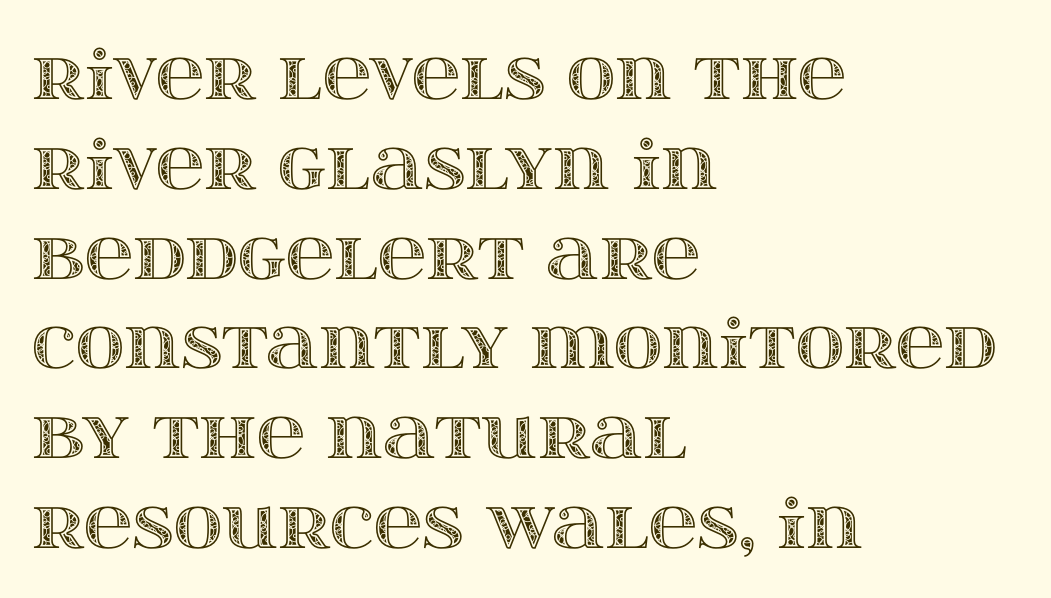
Q: Is the text italic (slanted)? A: No, it is upright.
Q: Is the text underlined? A: No.
Q: How is the paragraph aligned? A: Left-aligned.
Q: Is the spacing between letters normal or unusually wide? A: Normal.
Q: Is the spacing between lines tight, normal or loose? A: Normal.
Q: Width (condensed, normal, or wide)? A: Wide.
Q: x-height? A: Large.
Q: Monospaced? A: No.
